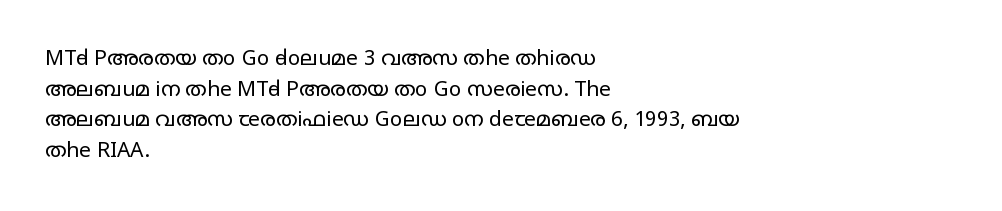
The strip under each line holds only bare page. The lines in this sample share a left origin and differ only in where they stop. The block of text has a typical density, with ordinary space between rows. A typesetter would call this zero additional tracking. Each stroke keeps to a modest, everyday thickness or less. Style check: upright.
